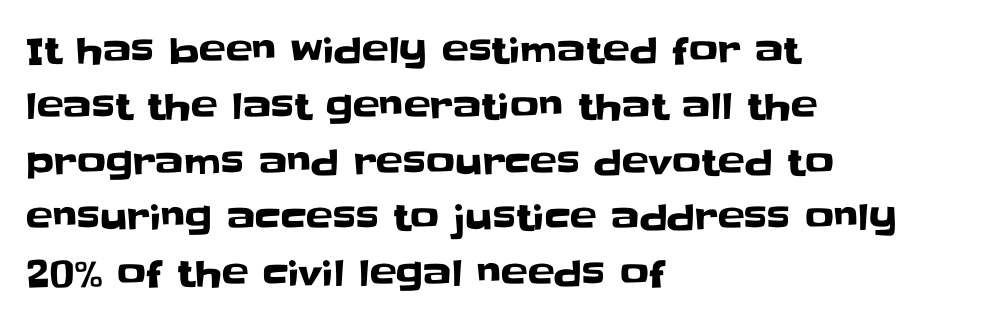
The letters advance in unequal steps, a hallmark of proportional type. The type is set solid horizontally, with unmodified tracking. Summary of vertical rhythm: regular, with standard interline spacing. The letters carry no serifs — their stems end cleanly without finishing strokes.
